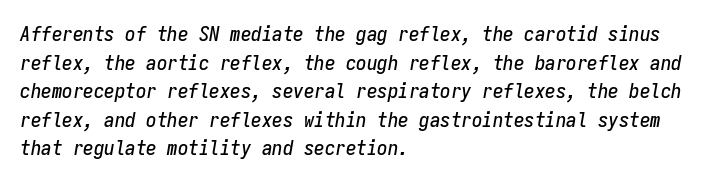
Q: Is the text italic (slanted)? A: Yes, it leans right by about 9 degrees.
Q: Is the text underlined? A: No.
Q: How is the paragraph aligned? A: Left-aligned.
Q: Is the spacing between letters normal or unusually wide? A: Normal.
Q: Is the spacing between lines tight, normal or loose? A: Normal.
